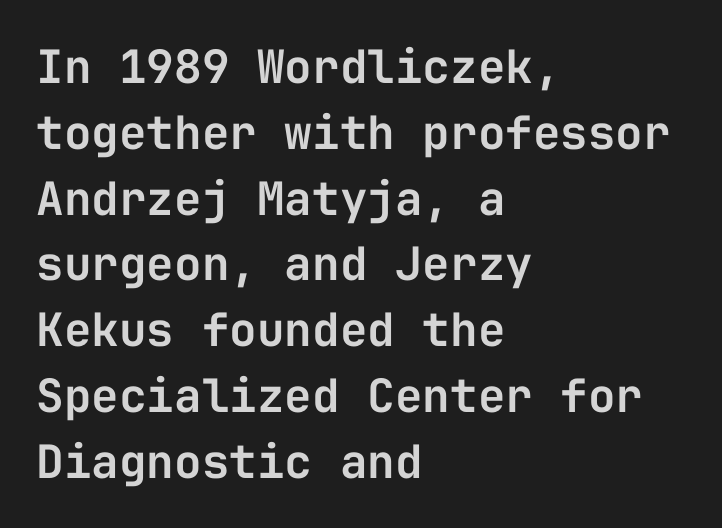
The characters display no serif detailing; their extremities are plain. You could call the tracking neutral — neither tight nor loose. This is the regular roman posture of the typeface. Reading down the column, the eye jumps a familiar distance to each next line.
